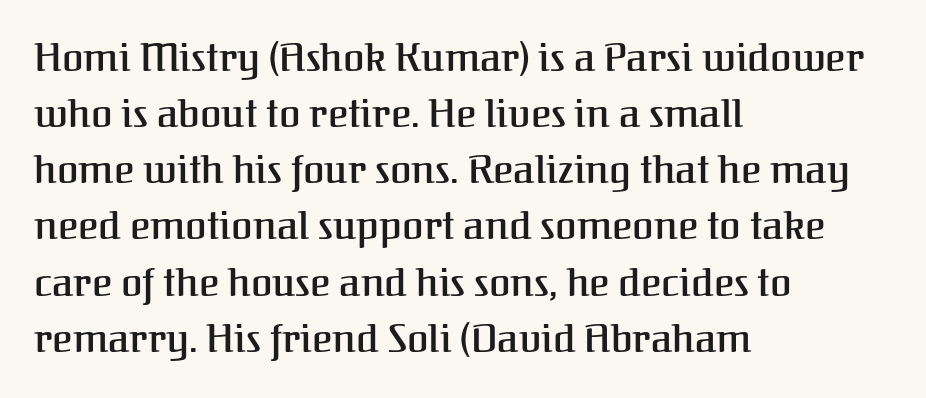
The image shows 39 px serif type, upright; set left-aligned, normal line spacing (1.44x), normal letter spacing, not underlined; medium stroke contrast and a medium x-height.
